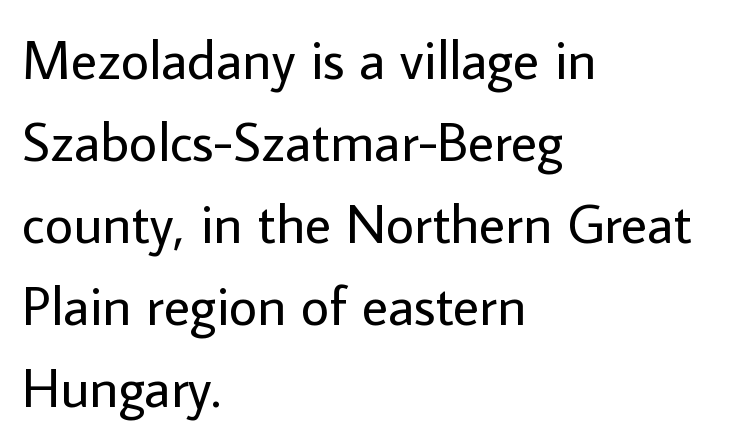
The image shows 55 px regular-weight sans-serif type, upright; set left-aligned, normal line spacing (1.49x), normal letter spacing, not underlined; low stroke contrast and a medium x-height.
